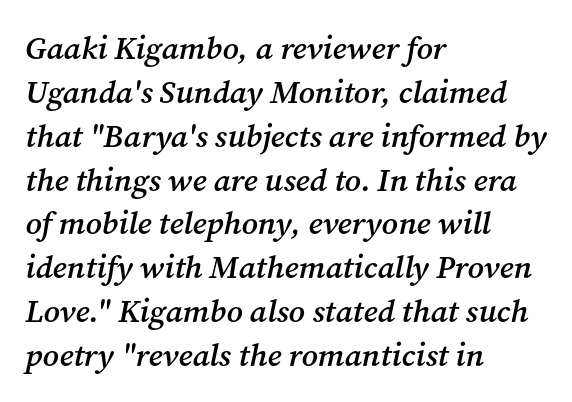
The image shows 32 px semibold serif type, italic (leaning right); set left-aligned, normal line spacing (1.37x), normal letter spacing, not underlined; medium stroke contrast and a medium x-height.
